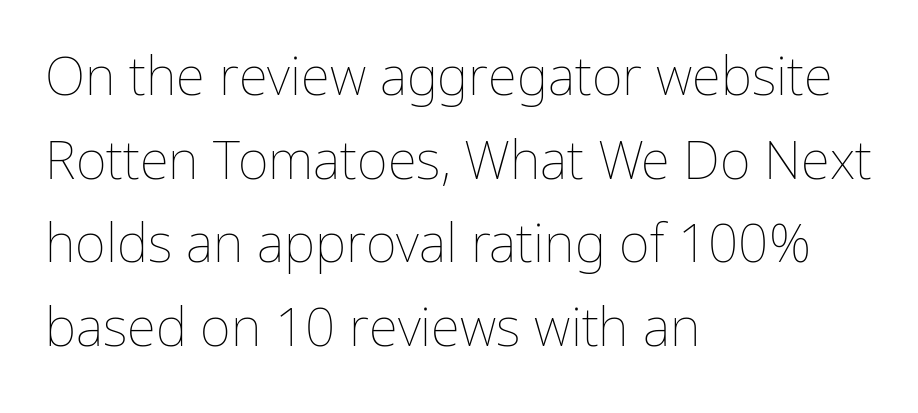
Q: Is the text bold? A: No.
Q: Is the text italic (slanted)? A: No, it is upright.
Q: Is the text underlined? A: No.
Q: How is the paragraph aligned? A: Left-aligned.
Q: Is the spacing between letters normal or unusually wide? A: Normal.
Q: Is the spacing between lines tight, normal or loose? A: Normal.
Q: Width (condensed, normal, or wide)? A: Normal.
Q: Stroke contrast? A: Low.
Q: x-height? A: Medium.
Q: Monospaced? A: No.
